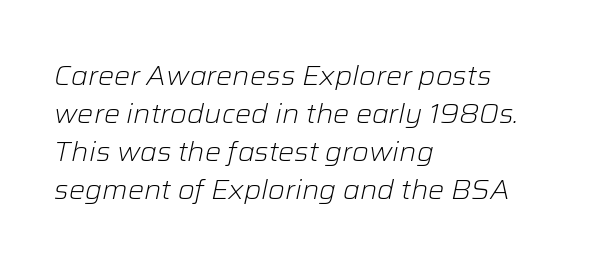
What stands out about the letter spacing? Nothing — it is the standard amount. The ragged edge is on the right, which tells us the setting is flush left. Summary of vertical rhythm: regular, with standard interline spacing. The strokes carry an ordinary text weight at most.
